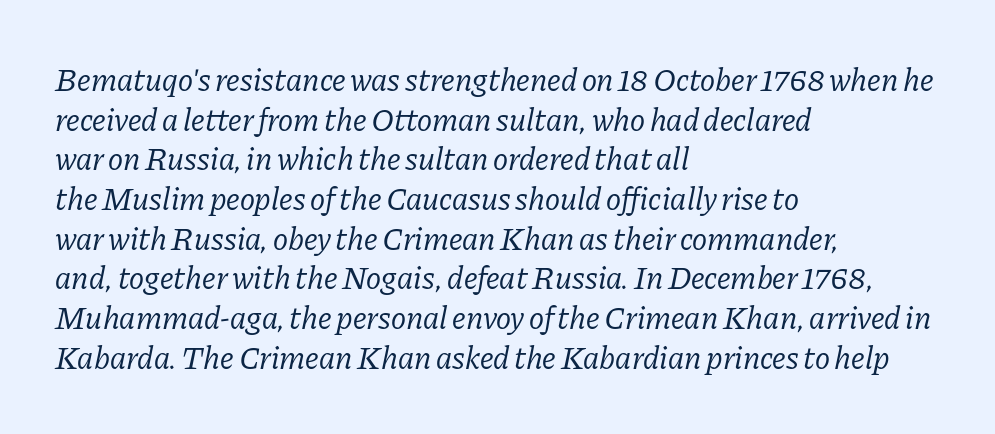
Q: Is the text bold? A: No.
Q: Is the text italic (slanted)? A: Yes, it leans right by about 11 degrees.
Q: Is the typeface a serif or a sans-serif typeface? A: Serif.
Q: Is the text underlined? A: No.
Q: How is the paragraph aligned? A: Left-aligned.
Q: Is the spacing between letters normal or unusually wide? A: Normal.
Q: Width (condensed, normal, or wide)? A: Normal.
Q: Stroke contrast? A: Low.
Q: x-height? A: Medium.
Q: Monospaced? A: No.
